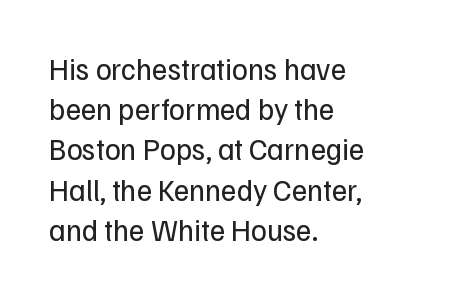
Is the block centered? No — it sits flush against the left margin. Beneath every word, the page is bare. Grotesque or geometric, the face here clearly has no serifs. Look at the tracking — it's just the regular setting, nothing added. Line spacing here is normal. Here the designer chose a conventional face with non-uniform glyph widths.
